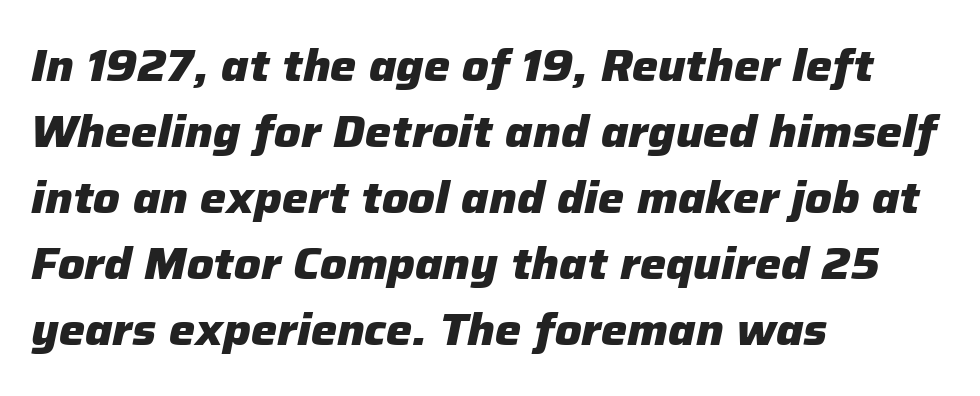
Posture: slanted. Notice how thick the strokes are: this is what a full bold looks like. Each letter keeps its own natural width here, so spacing adapts to shape. This rendering features lettering with no underline. Compared with a centered layout, this one pins lines to the left instead.
